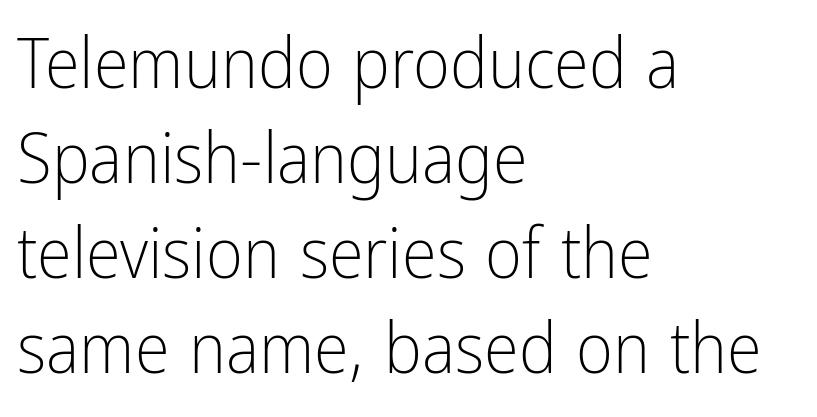
{"serif": "no", "italic": "no", "bold": "no", "weight": "light", "width": "condensed", "stroke_contrast": "low", "x_height": "medium", "monospaced": "no", "underline": "no", "align": "left", "line_spacing": "normal", "line_spacing_ratio": 1.34, "letter_spacing": "normal", "letter_spacing_em": 0.0, "glyph_px": 71}
